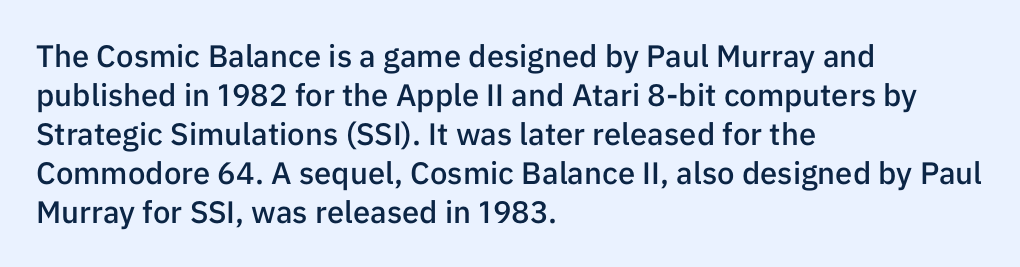
Q: Is the text bold? A: Semi-bold.
Q: Is the text italic (slanted)? A: No, it is upright.
Q: Is the typeface a serif or a sans-serif typeface? A: Sans-serif.
Q: Is the text underlined? A: No.
Q: How is the paragraph aligned? A: Left-aligned.
Q: Is the spacing between letters normal or unusually wide? A: Normal.
Q: Is the spacing between lines tight, normal or loose? A: Normal.
Q: Width (condensed, normal, or wide)? A: Normal.
Q: Stroke contrast? A: Low.
Q: x-height? A: Medium.
Q: Monospaced? A: No.
